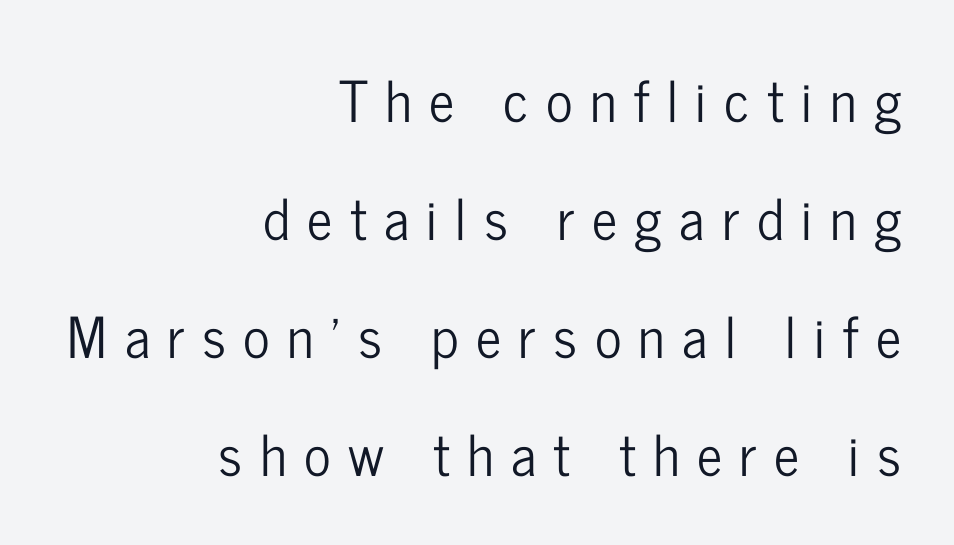
{"serif": "no", "italic": "no", "width": "condensed", "stroke_contrast": "low", "x_height": "medium", "monospaced": "no", "underline": "no", "align": "right", "line_spacing": "loose", "line_spacing_ratio": 2.11, "letter_spacing": "wide", "letter_spacing_em": 0.31, "glyph_px": 56}
